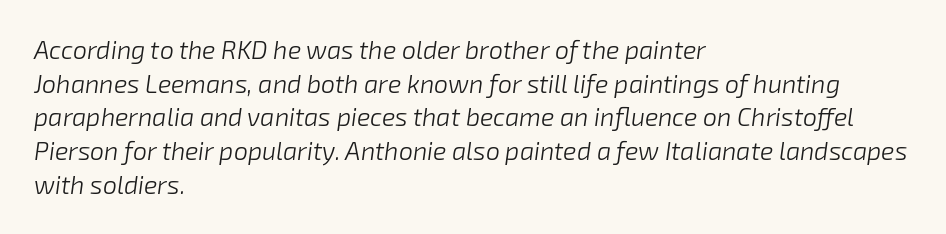
The line texture is even and compact thanks to regular tracking. Interline gaps are of average width in this sample. No heavy texture on the line: the type isn't bold. Plain, unruled lines of type.
